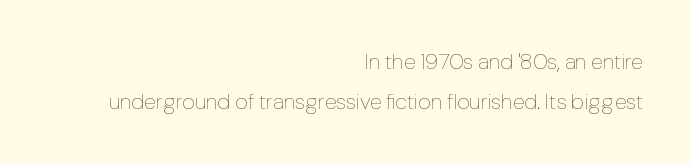
The ragged edge is on the left, which tells us the setting is flush right. Each stroke keeps to a modest, everyday thickness or less. Underlining? Definitely not there. This sample uses an upright cut, with every glyph sitting square on the baseline. How are the letters spaced? Ordinarily, with no added tracking.
